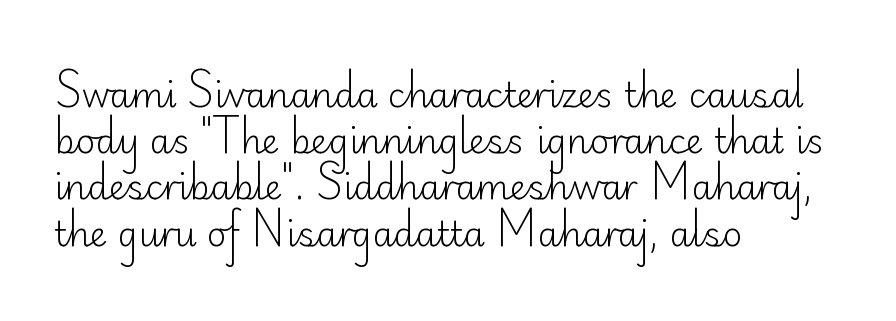
The image shows 34 px light sans-serif type, upright; set left-aligned, normal line spacing (1.36x), normal letter spacing, not underlined; low stroke contrast and a small x-height.
